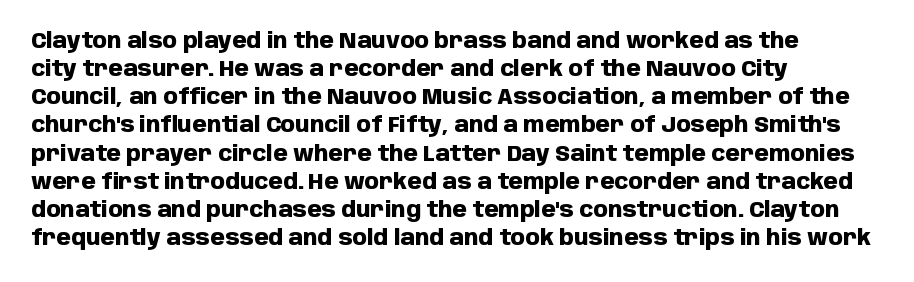
The image shows 21 px bold type, upright; set left-aligned, normal line spacing (1.34x), normal letter spacing, not underlined.
